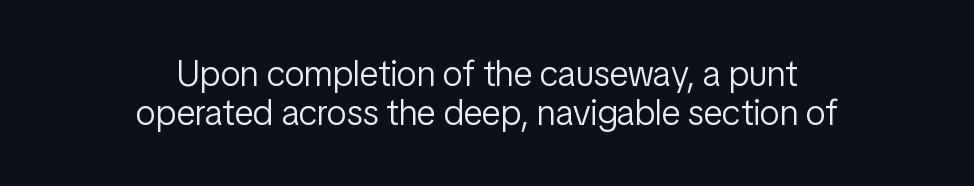
{"serif": "no", "italic": "no", "bold": "no", "weight": "light", "width": "condensed", "stroke_contrast": "low", "x_height": "medium", "monospaced": "no", "underline": "no", "align": "center", "line_spacing": "tight", "line_spacing_ratio": 1.07, "letter_spacing": "normal", "letter_spacing_em": 0.0, "glyph_px": 36}
